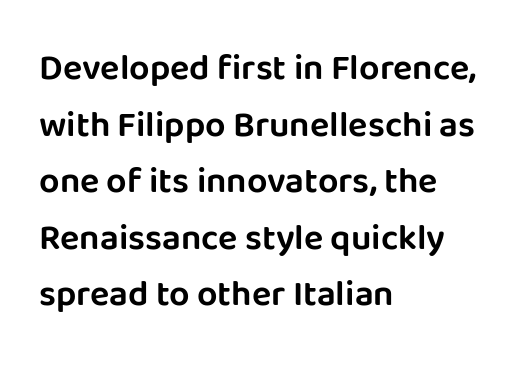
The lines sit at an ordinary, default distance from one another. Check under the words: just untouched page. Is the block centered? No — it sits flush against the left margin. The tracking reads as untouched default to a designer's eye. The letters stand upright; this is a roman face. A typesetter would call this proportional, since set widths differ per character.
